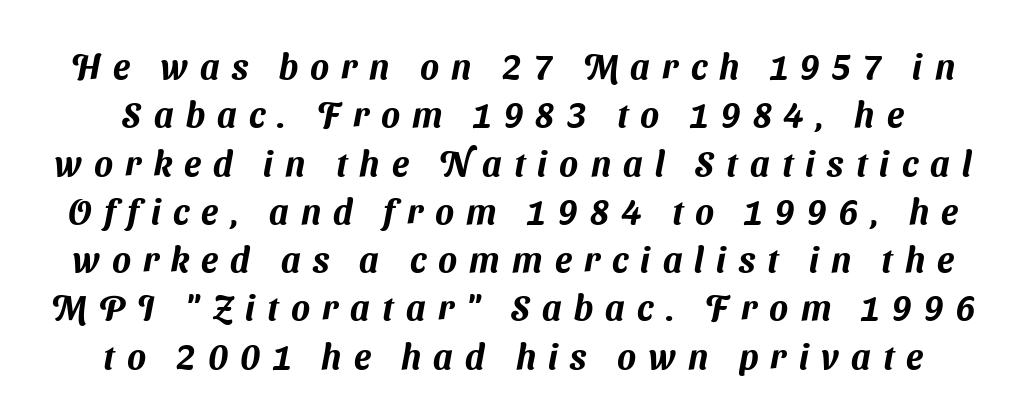
Q: Is the typeface a serif or a sans-serif typeface? A: Sans-serif.
Q: Is the text underlined? A: No.
Q: Is the spacing between letters normal or unusually wide? A: Unusually wide.
Q: Is the spacing between lines tight, normal or loose? A: Normal.
Q: Width (condensed, normal, or wide)? A: Normal.
Q: Stroke contrast? A: Medium.
Q: x-height? A: Medium.
Q: Monospaced? A: No.
